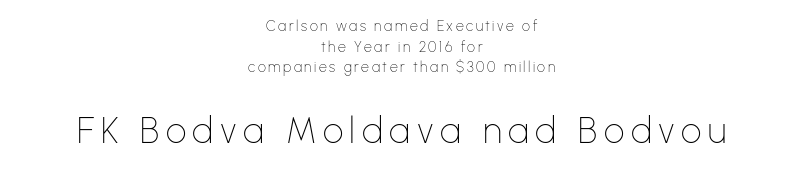
Q: Is the text bold? A: No.
Q: Is the text italic (slanted)? A: No, it is upright.
Q: Is the typeface a serif or a sans-serif typeface? A: Sans-serif.
Q: Is the text underlined? A: No.
Q: How is the paragraph aligned? A: Centered.
Q: Is the spacing between lines tight, normal or loose? A: Normal.
Q: Which block of text is set in a larger size, the first (top) or the second (bottom)? A: The second (bottom) one.
Q: Width (condensed, normal, or wide)? A: Normal.
Q: Stroke contrast? A: Low.
Q: x-height? A: Medium.
Q: Monospaced? A: No.
